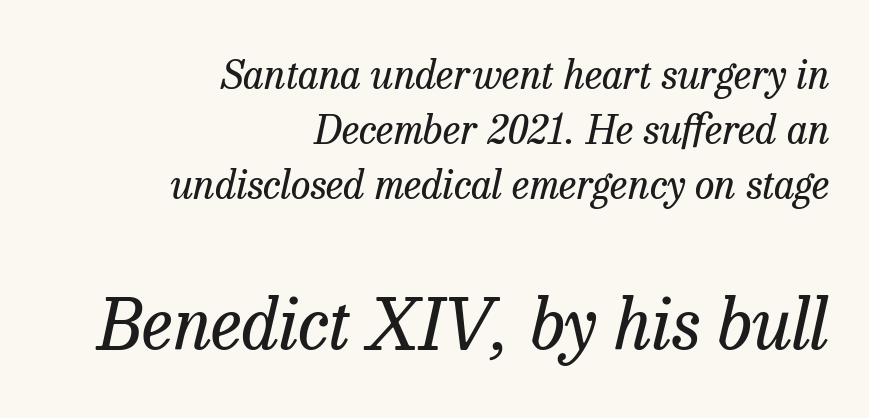
{"serif": "yes", "italic": "yes", "lean": "right", "slant_degrees": 13, "bold": "no", "weight": "regular", "width": "normal", "stroke_contrast": "low", "x_height": "medium", "monospaced": "no", "underline": "no", "align": "right", "line_spacing": "normal", "line_spacing_ratio": 1.38, "letter_spacing": "normal", "letter_spacing_em": 0.0, "larger_block": "second", "size_ratio": 1.75, "glyph_px": 70}
